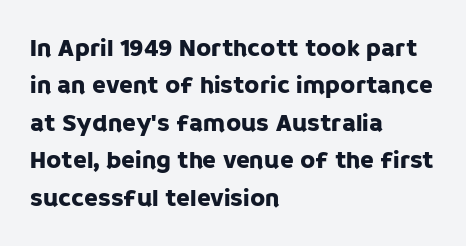
The rendering anchors every line to the left-hand side. The vertical gap from one line to the next is medium. The letterforms sit shoulder to shoulder at normal distance. Lines of text with bare space underneath. This is roman type, the default non-slanted kind.
